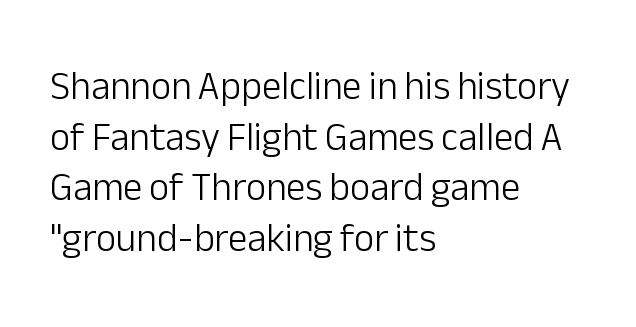
The image shows 39 px light sans-serif type, upright; set left-aligned, normal line spacing (1.3x), normal letter spacing, not underlined; low stroke contrast and a medium x-height.
